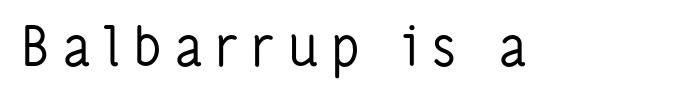
Substantial extra tracking has been applied to these lines. This sample uses a sans-serif face. Beneath every word, the page is bare. The letters stand straight up with perfectly vertical stems. Character widths vary here, with narrow letters taking less room than wide ones.
